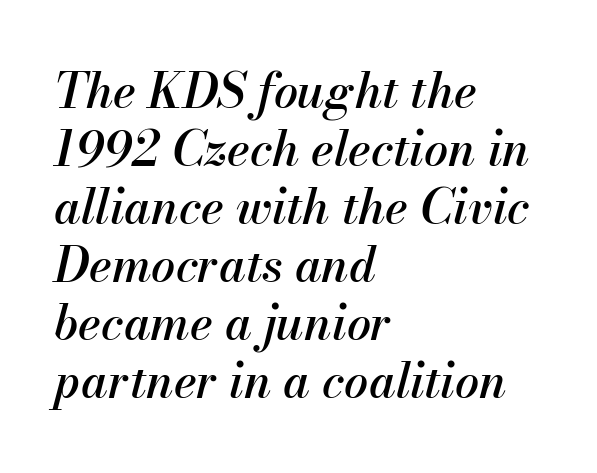
A typesetter would call this proportional, since set widths differ per character. There is no visible air inserted between adjacent glyphs. The passage shown leans; its letterforms are oblique. The typesetter chose a ragged-right arrangement here. The baseline area is clear.
